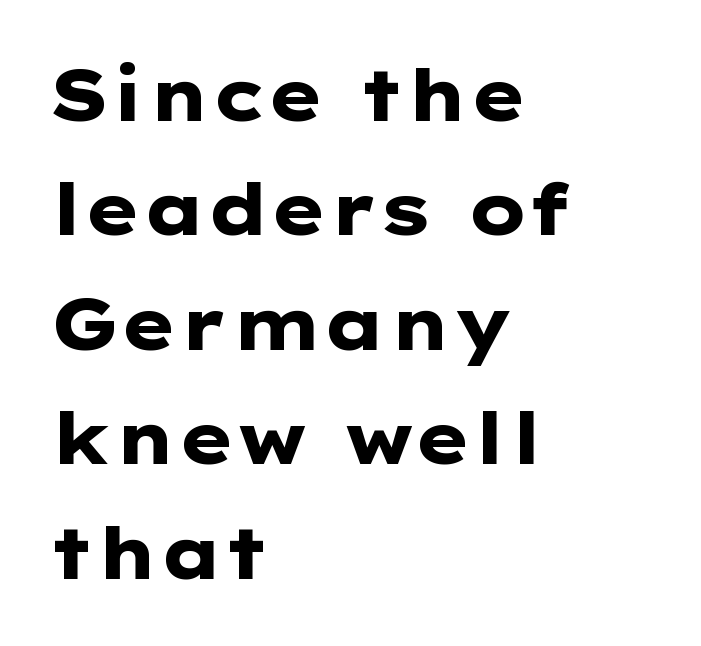
{"serif": "no", "italic": "no", "bold": "yes", "weight": "heavy", "width": "wide", "stroke_contrast": "low", "x_height": "medium", "monospaced": "no", "underline": "no", "align": "left", "line_spacing": "normal", "line_spacing_ratio": 1.59, "letter_spacing": "normal", "letter_spacing_em": 0.0, "glyph_px": 72}
